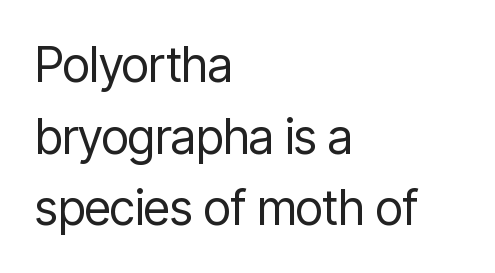
Serif or sans? Sans — the stroke terminals are bare. The rendering uses natural spacing where letterforms have individual widths. Compared with a centered layout, this one pins lines to the left instead. The weight would be labelled regular, book, light, or lighter still.
